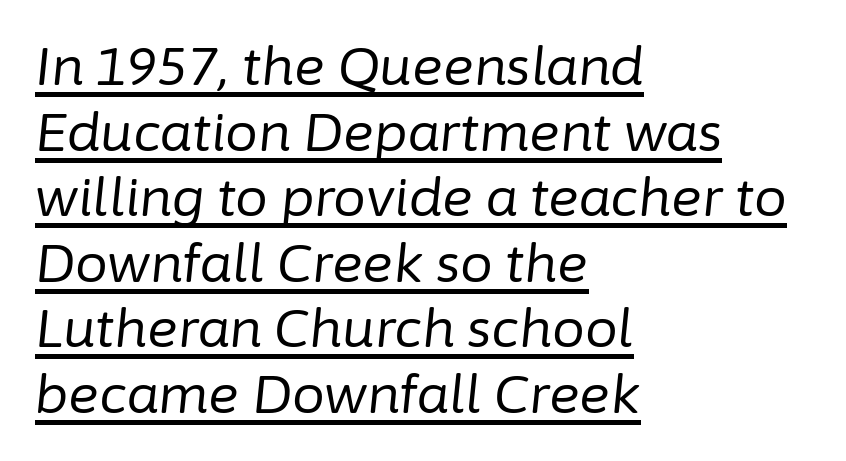
The tracking reads as untouched default to a designer's eye. Quick note: italic. Here the designer chose a conventional face with non-uniform glyph widths. Students, observe: this is what conventionally led text looks like. The face looks like a standard text weight, possibly lighter. The sample's only ornament is a line tracing under the words.
